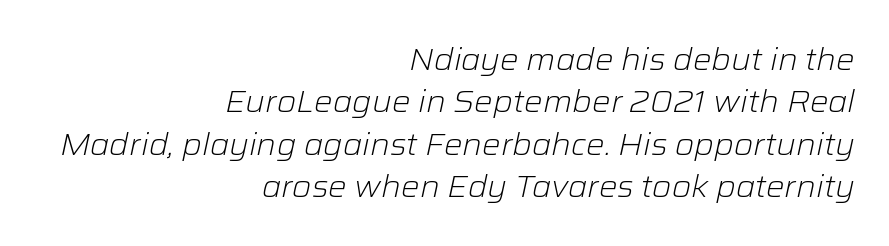
Q: Is the text bold? A: No.
Q: Is the text italic (slanted)? A: Yes, it leans right by about 12 degrees.
Q: Is the text underlined? A: No.
Q: How is the paragraph aligned? A: Right-aligned.
Q: Is the spacing between letters normal or unusually wide? A: Normal.
Q: Is the spacing between lines tight, normal or loose? A: Normal.
Q: Width (condensed, normal, or wide)? A: Normal.
Q: Stroke contrast? A: Low.
Q: x-height? A: Medium.
Q: Monospaced? A: No.
